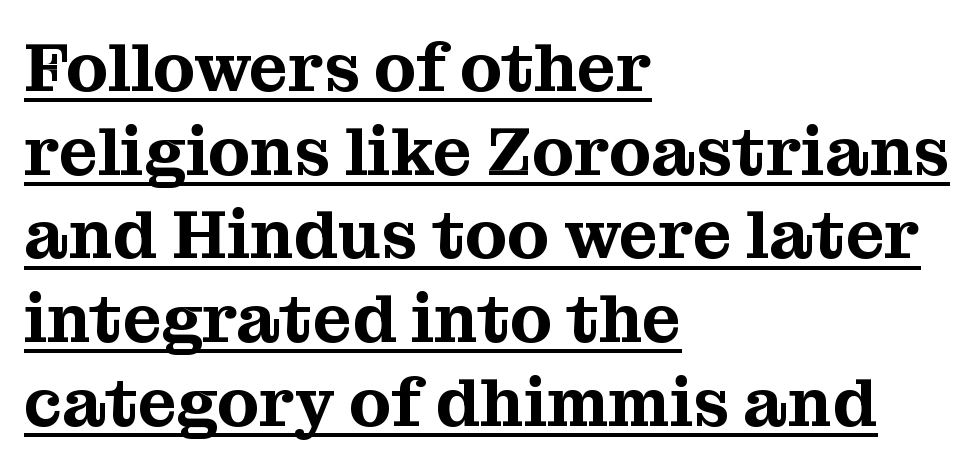
The image shows 68 px serif type, upright; set left-aligned, line spacing 1.23x, normal letter spacing, underlined; medium stroke contrast and a medium x-height.
